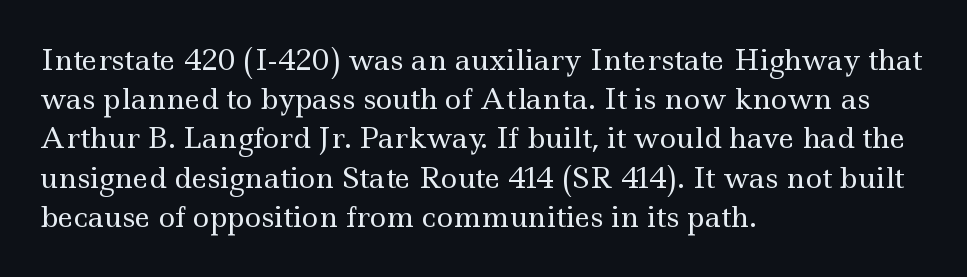
The image shows 28 px regular-weight, wide serif type, upright; set left-aligned, normal line spacing (1.4x), normal letter spacing, not underlined; a small x-height.
